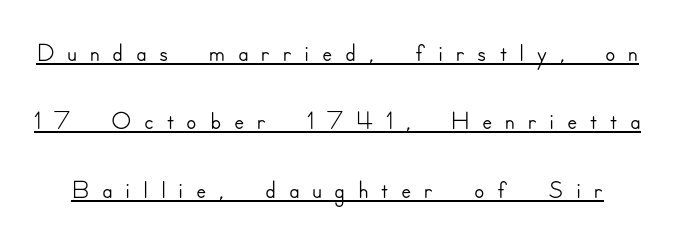
Q: Is the text italic (slanted)? A: No, it is upright.
Q: Is the typeface a serif or a sans-serif typeface? A: Sans-serif.
Q: Is the text underlined? A: Yes.
Q: Is the spacing between letters normal or unusually wide? A: Unusually wide.
Q: Width (condensed, normal, or wide)? A: Normal.
Q: Stroke contrast? A: Low.
Q: x-height? A: Small.
Q: Monospaced? A: No.
